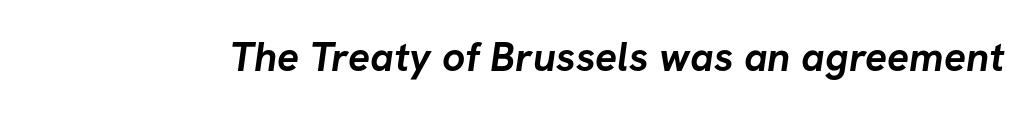
Its strokes are broad and dark, the hallmark of bold type. The face used here is a sans, in the tradition of grotesques and geometrics. These lines keep a tight, regular rhythm from letter to letter. Spacing verdict: proportional, widths tailored to each character.
